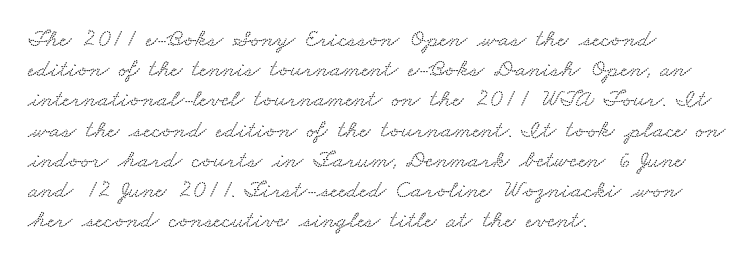
Q: Is the text underlined? A: No.
Q: How is the paragraph aligned? A: Left-aligned.
Q: Is the spacing between letters normal or unusually wide? A: Normal.
